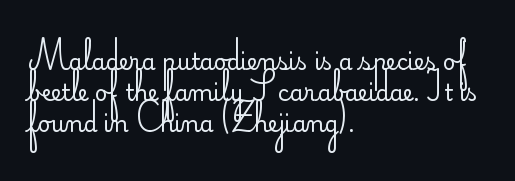
The words here are not underlined. Default kerning and tracking; the words read as compact shapes. The paragraph shown leans on its left margin. Posture: straight, roman, zero tilt. Vertical stems look standard width or narrower in stroke. Vertical spacing — default.
